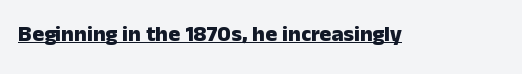
{"italic": "no", "bold": "yes", "underline": "yes", "letter_spacing": "normal", "letter_spacing_em": 0.0, "glyph_px": 22}
